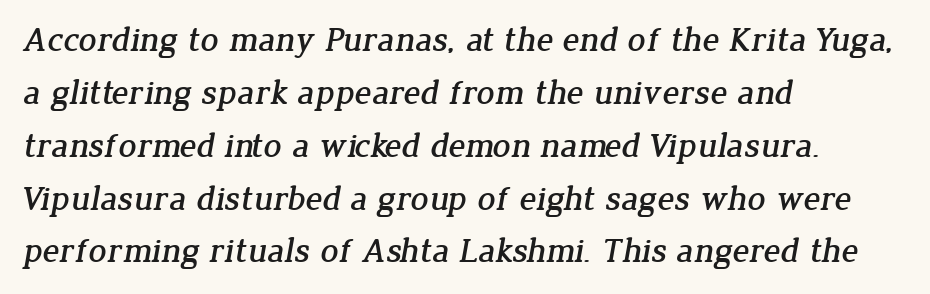
The designer left line spacing at the default. Look at the tracking — it's just the regular setting, nothing added. Just letters on the line, the space beneath them empty. The face used here is proportionally spaced, like ordinary book or web type. The rendering anchors every line to the left-hand side.
